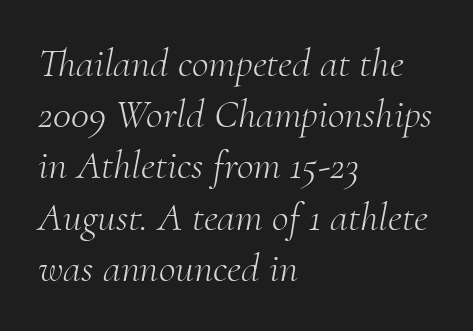
Q: Is the text bold? A: No.
Q: Is the text italic (slanted)? A: Yes, it leans right by about 10 degrees.
Q: Is the typeface a serif or a sans-serif typeface? A: Serif.
Q: Is the text underlined? A: No.
Q: How is the paragraph aligned? A: Left-aligned.
Q: Is the spacing between letters normal or unusually wide? A: Normal.
Q: Is the spacing between lines tight, normal or loose? A: Normal.
Q: Width (condensed, normal, or wide)? A: Normal.
Q: Stroke contrast? A: Medium.
Q: x-height? A: Small.
Q: Monospaced? A: No.
